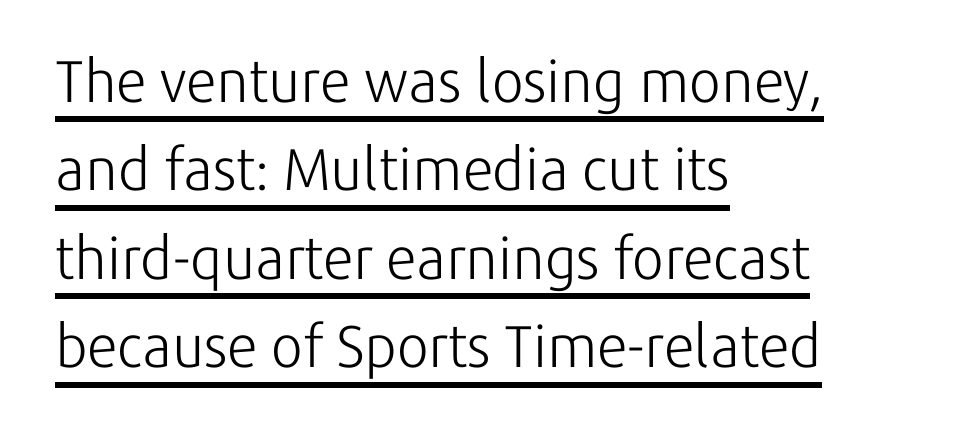
The weight would be labelled regular, book, light, or lighter still. Somebody hit Ctrl+U on this one — the words are underlined. Looks like regular typesetting: each glyph gets only the width it needs. The passage is arranged the way most books set body copy — flush left.
